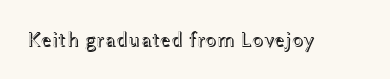
Q: Is the text italic (slanted)? A: No, it is upright.
Q: Is the text underlined? A: No.
Q: Is the spacing between letters normal or unusually wide? A: Normal.
